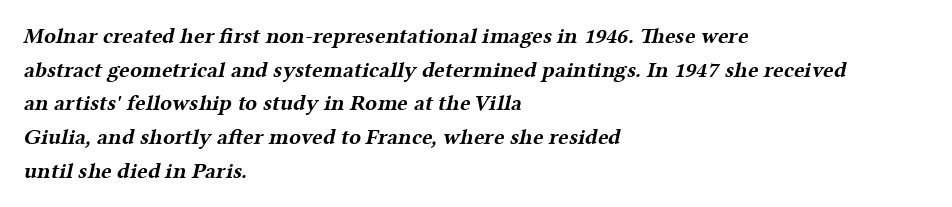
Is the type bold? Yes — the strokes are clearly thick and heavy. Horizontal alignment here is leftward, the default for most running prose. Caption: standard tracking, unaltered. Does the leading feel generous? No, just average. The glyphs are unaccompanied by any horizontal stroke below them.
